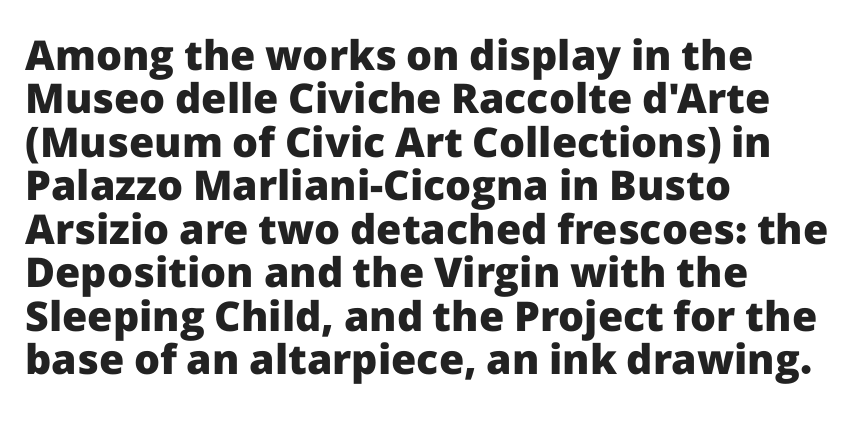
The image shows 41 px heavy sans-serif type, upright; set left-aligned, tight line spacing (1.06x), normal letter spacing, not underlined; low stroke contrast and a medium x-height.
